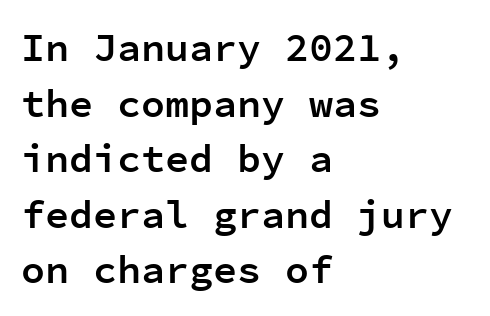
The image shows 40 px semibold sans-serif type, upright, monospaced; set left-aligned, normal line spacing (1.39x), normal letter spacing, not underlined; low stroke contrast and a medium x-height.
